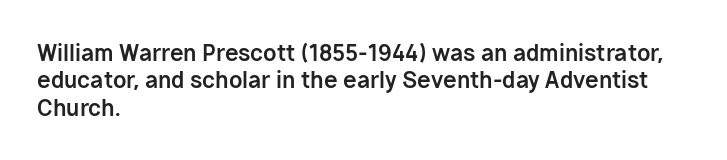
{"italic": "no", "bold": "yes", "underline": "no", "align": "left", "line_spacing_ratio": 1.24, "letter_spacing": "normal", "letter_spacing_em": 0.0, "glyph_px": 22}
